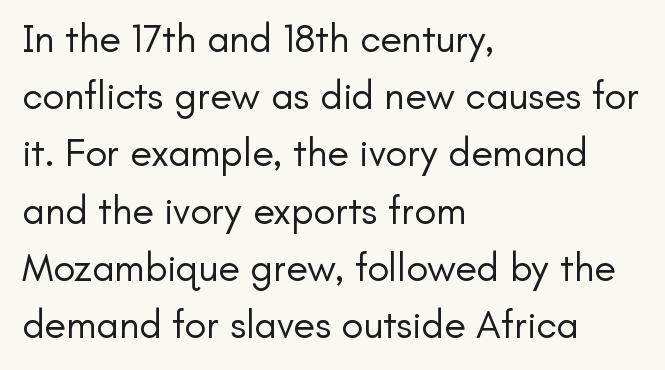
Looks like regular typesetting: each glyph gets only the width it needs. Letters have the restrained weight of plain body copy at most. Is this a sans? Yes — the strokes have no serifs. Each word holds together tightly as a unit, with standard inter-letter gaps. Baseline-to-baseline distance is the conventional proportion of letter height.
